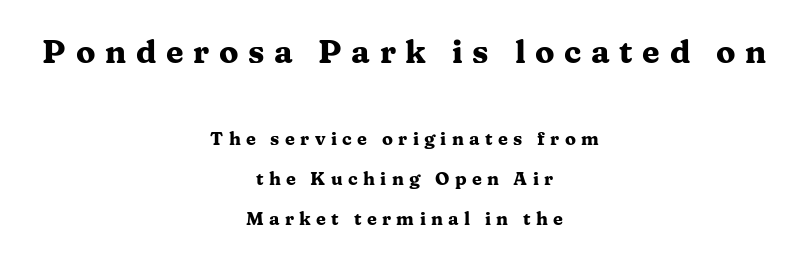
Q: Is the text bold? A: Yes.
Q: Is the text italic (slanted)? A: No, it is upright.
Q: Is the typeface a serif or a sans-serif typeface? A: Serif.
Q: Is the text underlined? A: No.
Q: How is the paragraph aligned? A: Centered.
Q: Is the spacing between letters normal or unusually wide? A: Unusually wide.
Q: Is the spacing between lines tight, normal or loose? A: Loose.
Q: Which block of text is set in a larger size, the first (top) or the second (bottom)? A: The first (top) one.
Q: Width (condensed, normal, or wide)? A: Wide.
Q: Stroke contrast? A: Medium.
Q: x-height? A: Medium.
Q: Monospaced? A: No.
